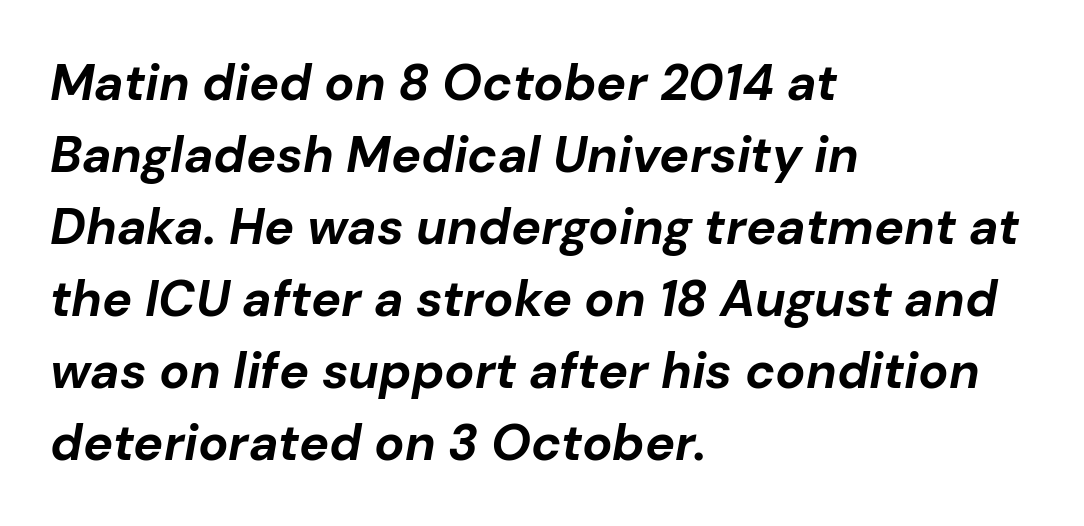
{"italic": "yes", "lean": "right", "slant_degrees": 10, "bold": "yes", "weight": "bold", "width": "normal", "stroke_contrast": "low", "x_height": "medium", "monospaced": "no", "underline": "no", "align": "left", "line_spacing": "normal", "line_spacing_ratio": 1.44, "letter_spacing": "normal", "letter_spacing_em": 0.0, "glyph_px": 50}
